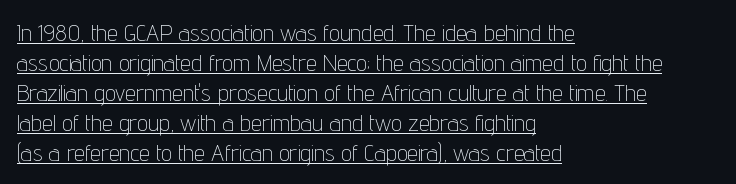
{"italic": "no", "bold": "no", "underline": "yes", "align": "left", "line_spacing": "normal", "line_spacing_ratio": 1.25, "letter_spacing": "normal", "letter_spacing_em": 0.0, "glyph_px": 24}
